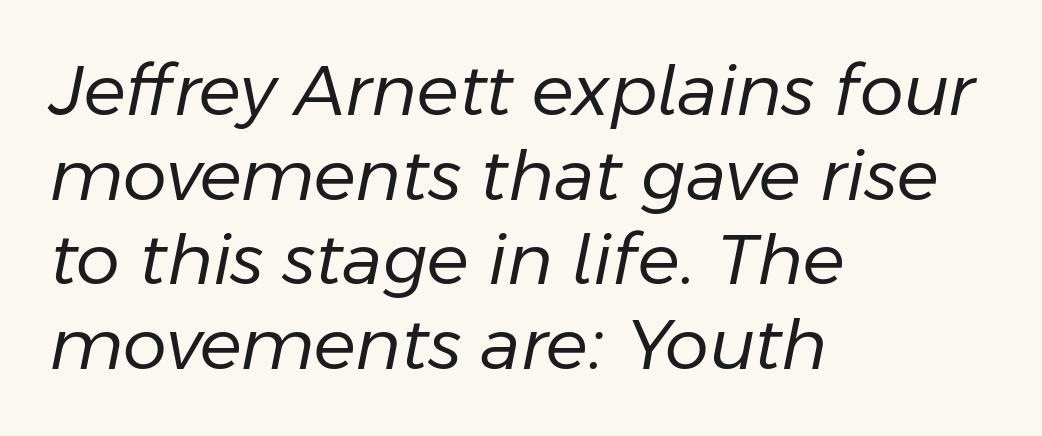
{"italic": "yes", "lean": "right", "slant_degrees": 11, "bold": "no", "weight": "regular", "width": "normal", "stroke_contrast": "low", "x_height": "medium", "monospaced": "no", "underline": "no", "align": "left", "line_spacing_ratio": 1.21, "letter_spacing": "normal", "letter_spacing_em": 0.0, "glyph_px": 70}
